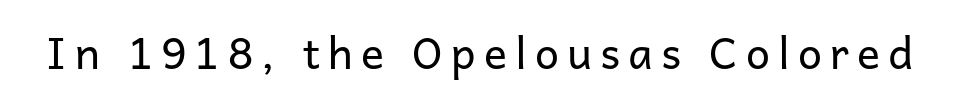
The image shows 43 px regular-weight sans-serif type, upright; set not underlined; low stroke contrast and a medium x-height.
